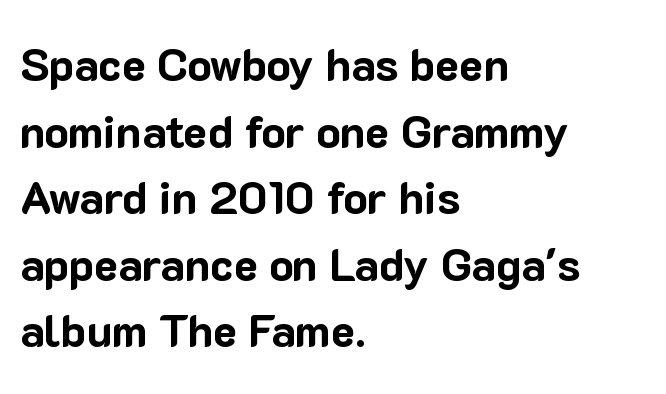
Q: Is the text bold? A: Yes.
Q: Is the text italic (slanted)? A: No, it is upright.
Q: Is the typeface a serif or a sans-serif typeface? A: Sans-serif.
Q: Is the text underlined? A: No.
Q: How is the paragraph aligned? A: Left-aligned.
Q: Is the spacing between letters normal or unusually wide? A: Normal.
Q: Is the spacing between lines tight, normal or loose? A: Normal.
Q: Width (condensed, normal, or wide)? A: Normal.
Q: Stroke contrast? A: Low.
Q: x-height? A: Medium.
Q: Monospaced? A: No.
